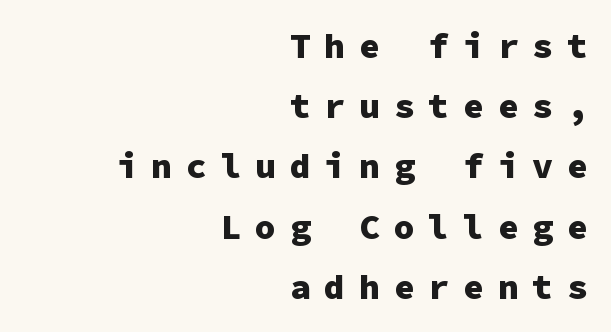
Q: Is the text bold? A: Yes.
Q: Is the text italic (slanted)? A: No, it is upright.
Q: Is the typeface a serif or a sans-serif typeface? A: Sans-serif.
Q: Is the text underlined? A: No.
Q: How is the paragraph aligned? A: Right-aligned.
Q: Is the spacing between letters normal or unusually wide? A: Unusually wide.
Q: Width (condensed, normal, or wide)? A: Normal.
Q: Stroke contrast? A: Low.
Q: x-height? A: Medium.
Q: Monospaced? A: Yes.
